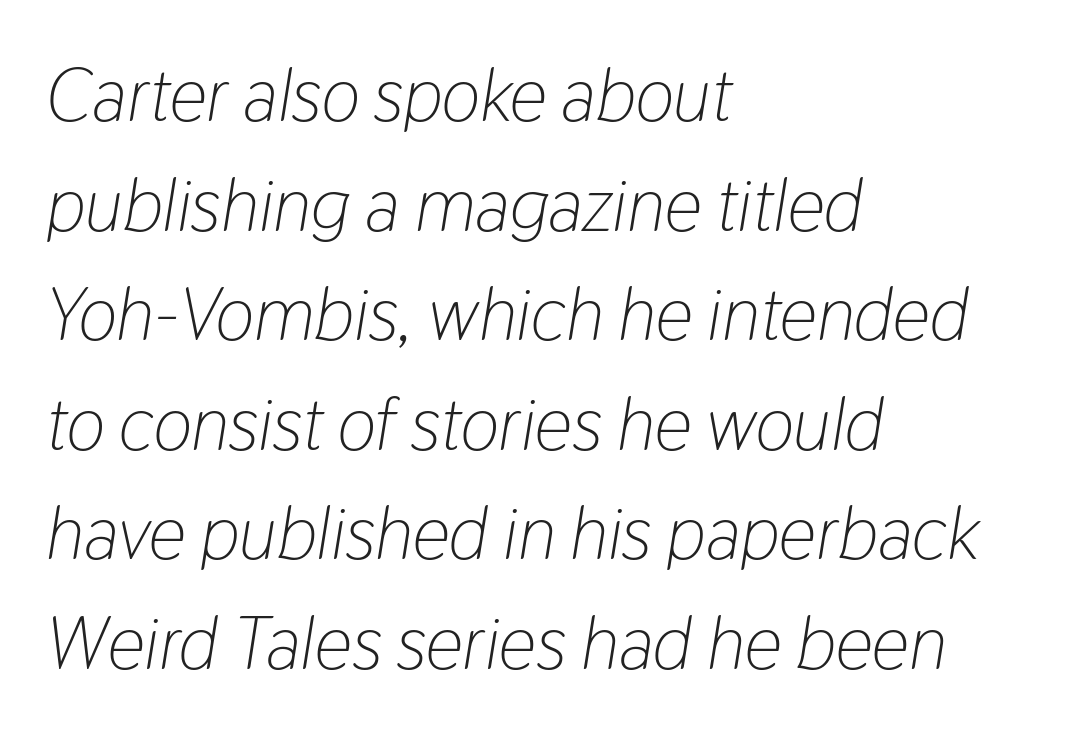
The image shows 74 px light, condensed type, italic (leaning right); set left-aligned, normal line spacing (1.48x), normal letter spacing, not underlined; low stroke contrast and a medium x-height.
